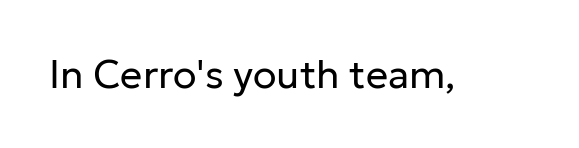
Q: Is the text bold? A: No.
Q: Is the text italic (slanted)? A: No, it is upright.
Q: Is the typeface a serif or a sans-serif typeface? A: Sans-serif.
Q: Is the text underlined? A: No.
Q: Is the spacing between letters normal or unusually wide? A: Normal.
Q: Width (condensed, normal, or wide)? A: Normal.
Q: Stroke contrast? A: Low.
Q: x-height? A: Medium.
Q: Monospaced? A: No.
